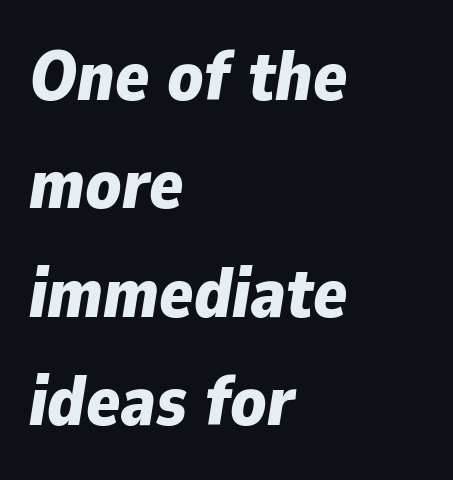
Look at the tracking — it's just the regular setting, nothing added. Summary of weight: heavy, a full bold. Character widths vary here, with narrow letters taking less room than wide ones. A classic flush-left, rag-right setting is used for this passage. What's the leading like? Ordinary, nothing unusual. Bare-footed words on every line.
